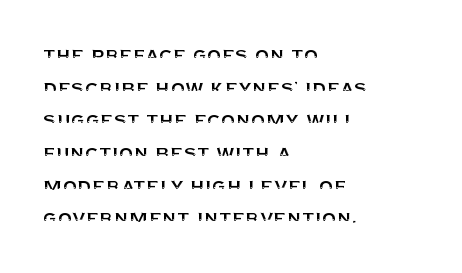
{"italic": "no", "underline": "no", "align": "left", "line_spacing": "normal", "line_spacing_ratio": 1.42, "letter_spacing": "normal", "letter_spacing_em": 0.0, "glyph_px": 23}
